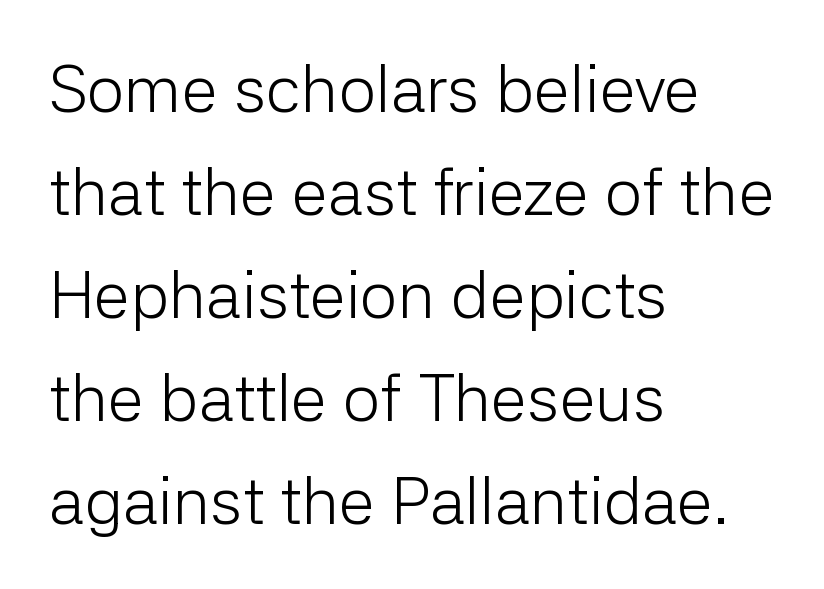
{"serif": "no", "italic": "no", "bold": "no", "weight": "light", "width": "normal", "stroke_contrast": "low", "x_height": "medium", "monospaced": "no", "underline": "no", "align": "left", "line_spacing": "normal", "line_spacing_ratio": 1.56, "letter_spacing": "normal", "letter_spacing_em": 0.0, "glyph_px": 66}
